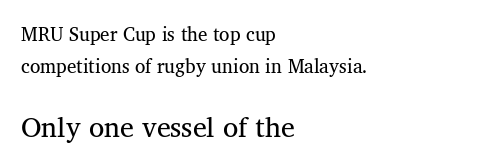
Q: Is the text bold? A: No.
Q: Is the typeface a serif or a sans-serif typeface? A: Serif.
Q: Is the text underlined? A: No.
Q: How is the paragraph aligned? A: Left-aligned.
Q: Is the spacing between letters normal or unusually wide? A: Normal.
Q: Is the spacing between lines tight, normal or loose? A: Normal.
Q: Which block of text is set in a larger size, the first (top) or the second (bottom)? A: The second (bottom) one.
Q: Width (condensed, normal, or wide)? A: Normal.
Q: Stroke contrast? A: Medium.
Q: x-height? A: Medium.
Q: Monospaced? A: No.
